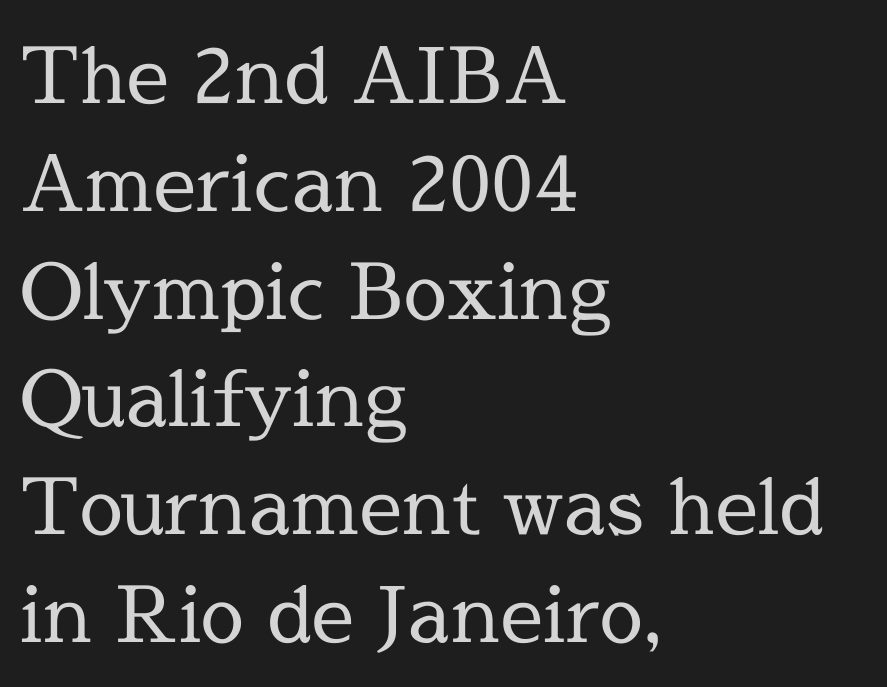
The image shows 77 px regular-weight serif type, upright; set left-aligned, normal line spacing (1.4x), normal letter spacing, not underlined; a medium x-height.
